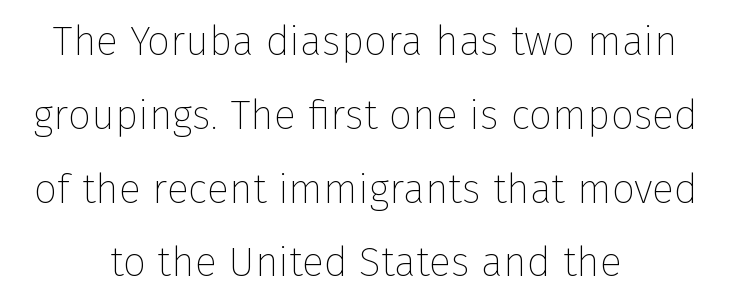
To sum up the face: it is a sans, with no serifs. No extra ink here — the face is not bold. Letter spacing: default. Check the space under the baseline: it is left empty. Spacing verdict: proportional, widths tailored to each character.
